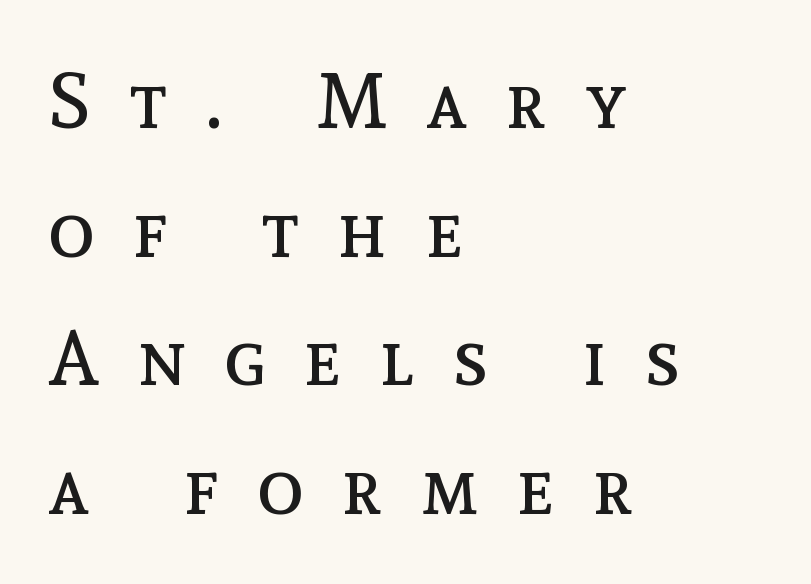
Vertical stems look standard width or narrower in stroke. Does the lettering tilt? It doesn't — this is upright. The passage is arranged the way most books set body copy — flush left. You could not count columns in this text — the font is proportionally spaced.
